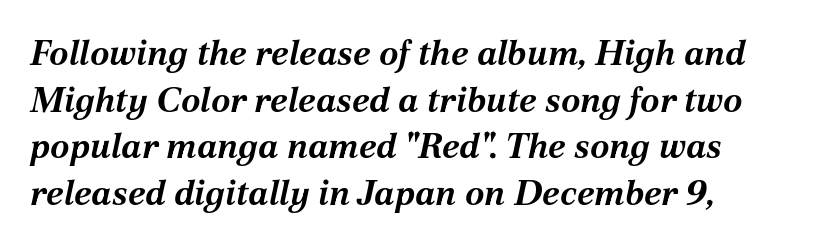
{"italic": "yes", "lean": "right", "slant_degrees": 12, "bold": "yes", "weight": "bold", "width": "normal", "stroke_contrast": "medium", "x_height": "medium", "monospaced": "no", "underline": "no", "align": "left", "line_spacing": "normal", "line_spacing_ratio": 1.33, "letter_spacing": "normal", "letter_spacing_em": 0.0, "glyph_px": 35}
